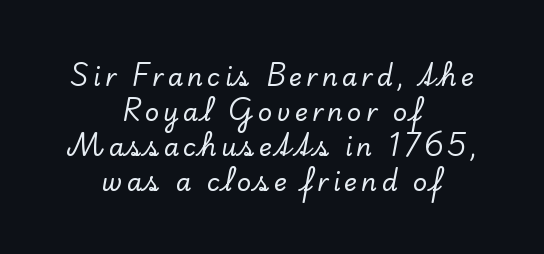
The image shows 25 px text type; set centered, normal line spacing (1.4x), not underlined.
